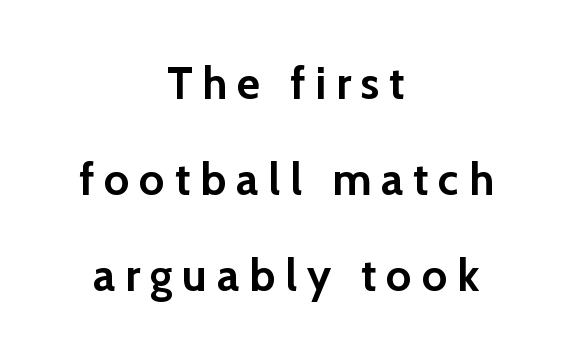
The image shows 45 px semibold sans-serif type, upright; set centered, loose line spacing (2.13x), unusually wide letter spacing (+0.22 em), not underlined; low stroke contrast and a medium x-height.
